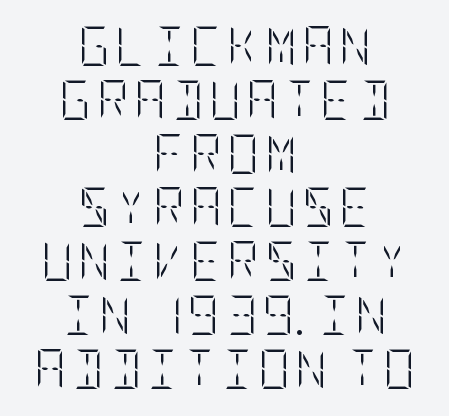
The image shows 39 px light, condensed type, upright; set centered, normal line spacing (1.38x), not underlined; low stroke contrast and a large x-height.
